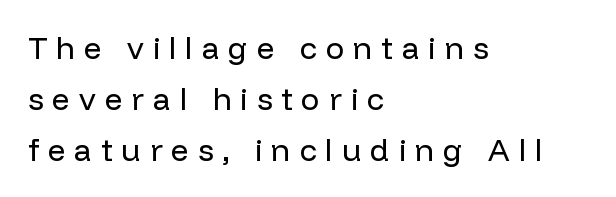
Q: Is the text bold? A: No.
Q: Is the text italic (slanted)? A: No, it is upright.
Q: Is the typeface a serif or a sans-serif typeface? A: Sans-serif.
Q: Is the text underlined? A: No.
Q: How is the paragraph aligned? A: Left-aligned.
Q: Is the spacing between letters normal or unusually wide? A: Unusually wide.
Q: Is the spacing between lines tight, normal or loose? A: Normal.
Q: Width (condensed, normal, or wide)? A: Normal.
Q: Stroke contrast? A: Low.
Q: x-height? A: Medium.
Q: Monospaced? A: No.
